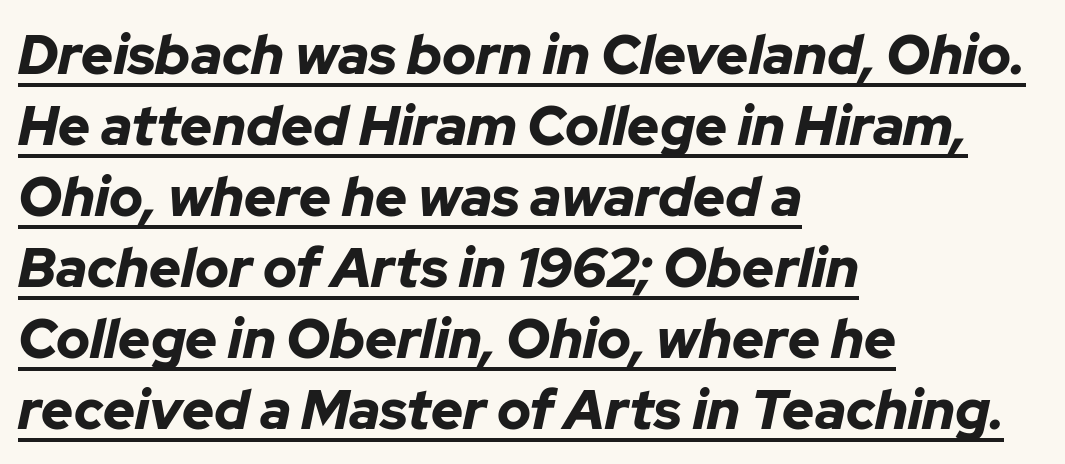
Q: Is the text bold? A: Yes.
Q: Is the text italic (slanted)? A: Yes, it leans right by about 12 degrees.
Q: Is the text underlined? A: Yes.
Q: How is the paragraph aligned? A: Left-aligned.
Q: Is the spacing between letters normal or unusually wide? A: Normal.
Q: Is the spacing between lines tight, normal or loose? A: Normal.
Q: Width (condensed, normal, or wide)? A: Normal.
Q: Stroke contrast? A: Low.
Q: x-height? A: Medium.
Q: Monospaced? A: No.
